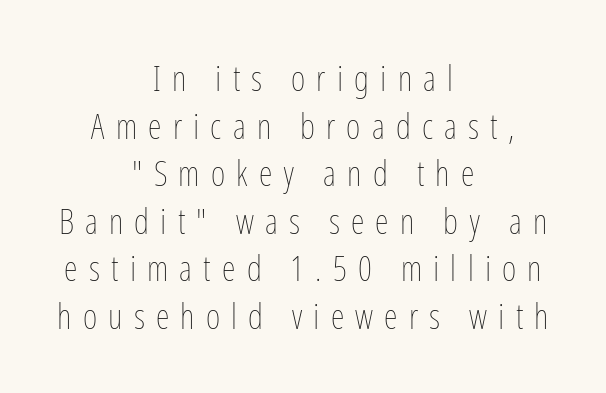
Q: Is the text bold? A: No.
Q: Is the text italic (slanted)? A: No, it is upright.
Q: Is the text underlined? A: No.
Q: How is the paragraph aligned? A: Centered.
Q: Is the spacing between letters normal or unusually wide? A: Unusually wide.
Q: Is the spacing between lines tight, normal or loose? A: Normal.
Q: Width (condensed, normal, or wide)? A: Condensed.
Q: Stroke contrast? A: Low.
Q: x-height? A: Medium.
Q: Monospaced? A: No.
